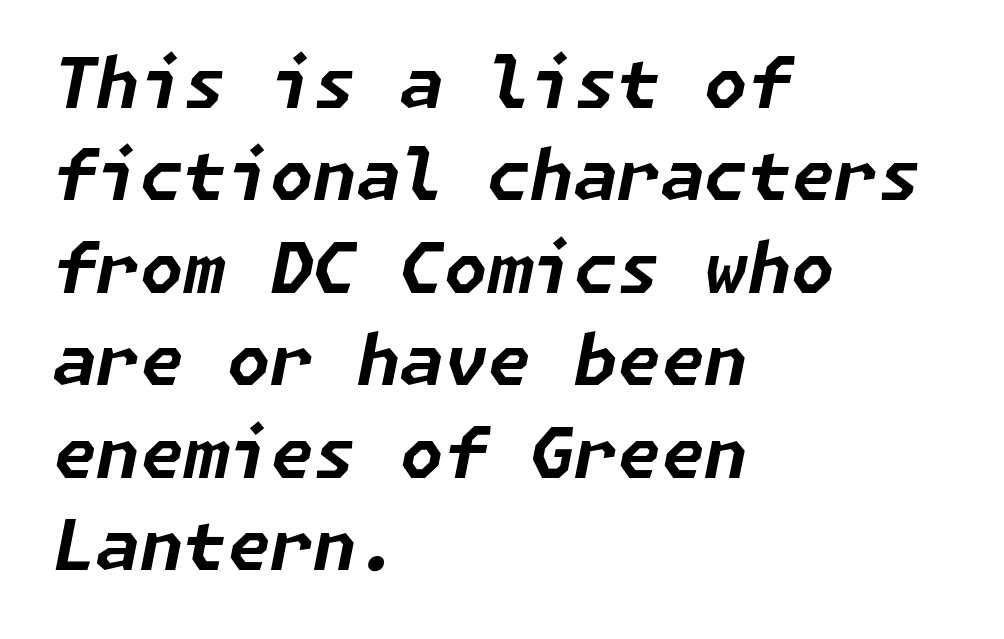
Q: Is the text bold? A: Yes.
Q: Is the text italic (slanted)? A: Yes, it leans right by about 11 degrees.
Q: Is the text underlined? A: No.
Q: How is the paragraph aligned? A: Left-aligned.
Q: Is the spacing between letters normal or unusually wide? A: Normal.
Q: Is the spacing between lines tight, normal or loose? A: Normal.
Q: Width (condensed, normal, or wide)? A: Normal.
Q: Stroke contrast? A: Low.
Q: x-height? A: Medium.
